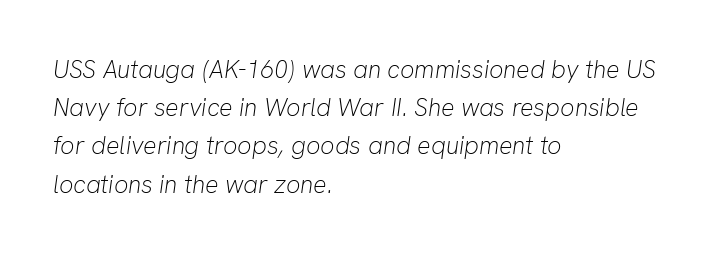
In terms of leading, this rendering sits right in the middle. Is the stroke heavy? The answer is a plain regular-or-lighter. Italic? Definitely — the glyphs are oblique. Caption: standard tracking, unaltered. The rendering anchors every line to the left-hand side.
